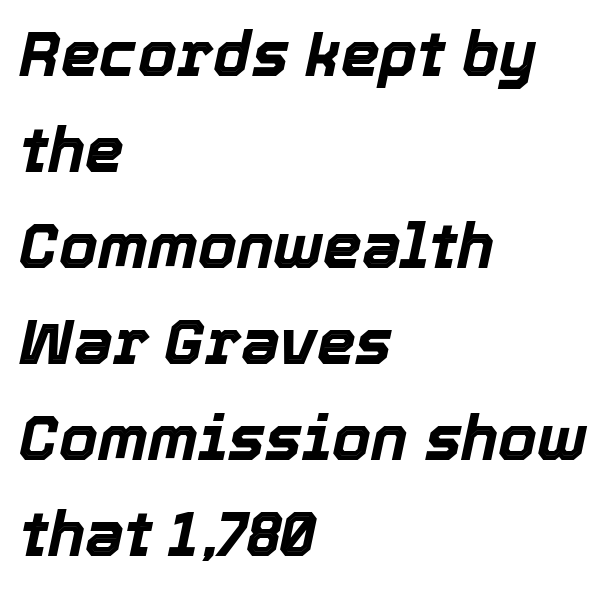
Q: Is the text bold? A: Yes.
Q: Is the text italic (slanted)? A: Yes, it leans right by about 12 degrees.
Q: Is the text underlined? A: No.
Q: How is the paragraph aligned? A: Left-aligned.
Q: Is the spacing between letters normal or unusually wide? A: Normal.
Q: Is the spacing between lines tight, normal or loose? A: Normal.
Q: Width (condensed, normal, or wide)? A: Normal.
Q: x-height? A: Medium.
Q: Monospaced? A: No.
